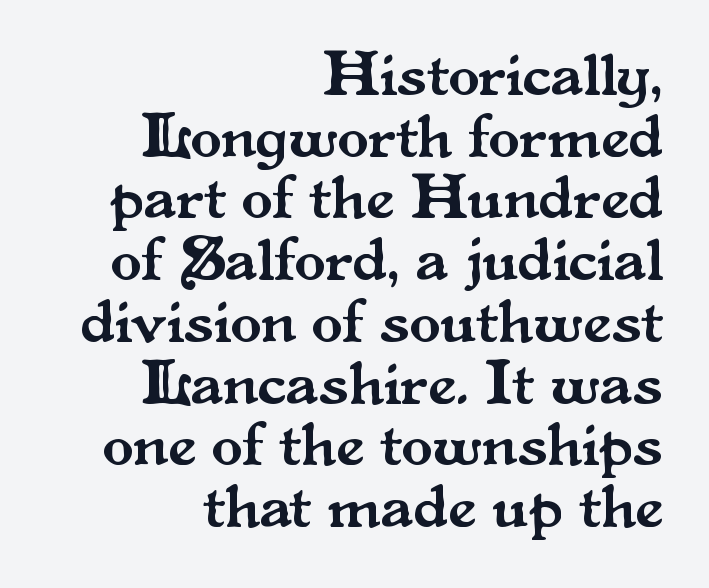
This block would grow much taller if given ordinary leading; it's compressed now. Caption: multi-line text, flush right, ragged left. The face used here is proportionally spaced, like ordinary book or web type. Letters rest on an invisible, unmarked baseline. Yep, those are serifs on the letters.
